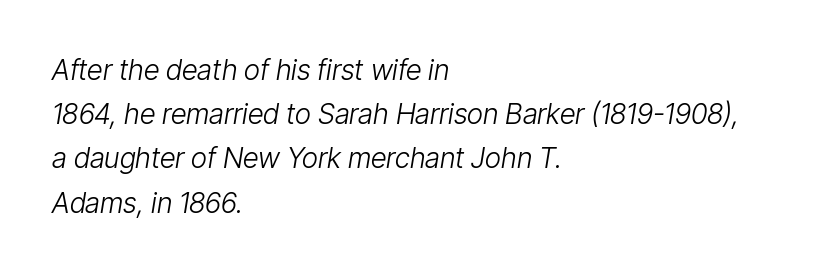
Q: Is the text bold? A: No.
Q: Is the text italic (slanted)? A: Yes, it leans right by about 9 degrees.
Q: Is the text underlined? A: No.
Q: How is the paragraph aligned? A: Left-aligned.
Q: Is the spacing between letters normal or unusually wide? A: Normal.
Q: Is the spacing between lines tight, normal or loose? A: Normal.
Q: Width (condensed, normal, or wide)? A: Condensed.
Q: Stroke contrast? A: Low.
Q: x-height? A: Medium.
Q: Monospaced? A: No.
